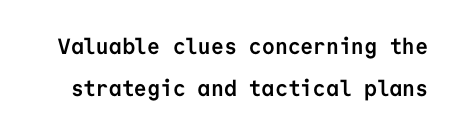
The image shows 22 px bold type, upright; set loose line spacing (1.92x), normal letter spacing, not underlined.
